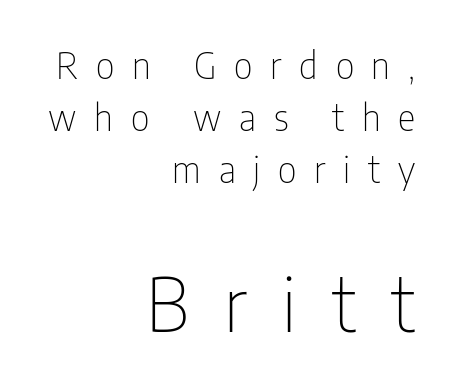
{"serif": "no", "italic": "no", "bold": "no", "weight": "thin", "width": "condensed", "stroke_contrast": "low", "x_height": "medium", "monospaced": "no", "underline": "no", "align": "right", "line_spacing": "normal", "line_spacing_ratio": 1.4, "letter_spacing": "wide", "letter_spacing_em": 0.48, "larger_block": "second", "size_ratio": 2.0, "glyph_px": 74}
